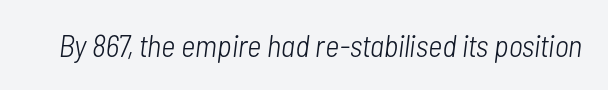
Q: Is the text bold? A: No.
Q: Is the text italic (slanted)? A: Yes, it leans right by about 7 degrees.
Q: Is the text underlined? A: No.
Q: Is the spacing between letters normal or unusually wide? A: Normal.
Q: Width (condensed, normal, or wide)? A: Condensed.
Q: Stroke contrast? A: Low.
Q: x-height? A: Medium.
Q: Monospaced? A: No.
